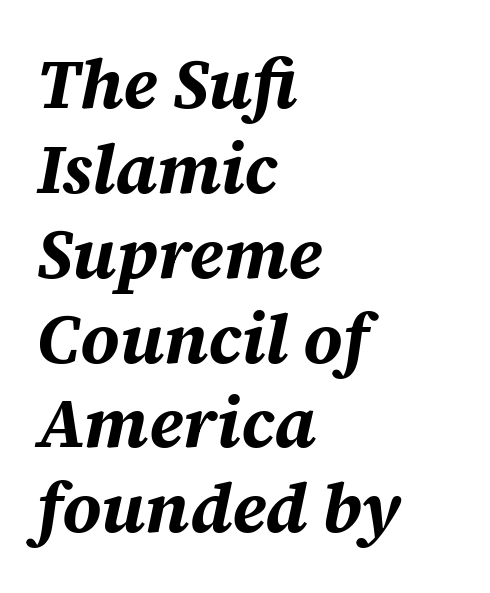
This rendering leaves character spacing at its baseline value. Caption: bold face, heavy strokes. The letters advance in unequal steps, a hallmark of proportional type. Slant detected: the letters are inclined. Layout note: lines flush left.
